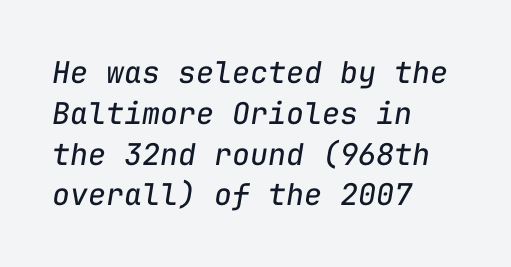
Honestly, there is no underline to notice here at all. Compared with a typical body face, this is equally light or lighter still. Students, note that the glyphs here touch the page at normal intervals. Is there much room between lines? A standard amount, neither cramped nor airy.
